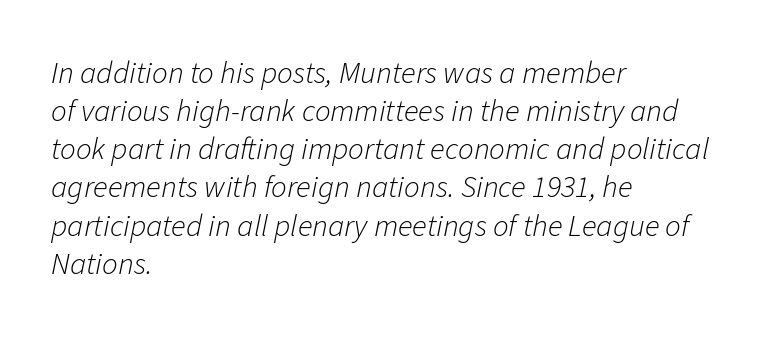
{"italic": "yes", "lean": "right", "slant_degrees": 11, "bold": "no", "weight": "light", "width": "normal", "stroke_contrast": "low", "x_height": "medium", "monospaced": "no", "underline": "no", "align": "left", "line_spacing_ratio": 1.23, "letter_spacing": "normal", "letter_spacing_em": 0.0, "glyph_px": 31}
